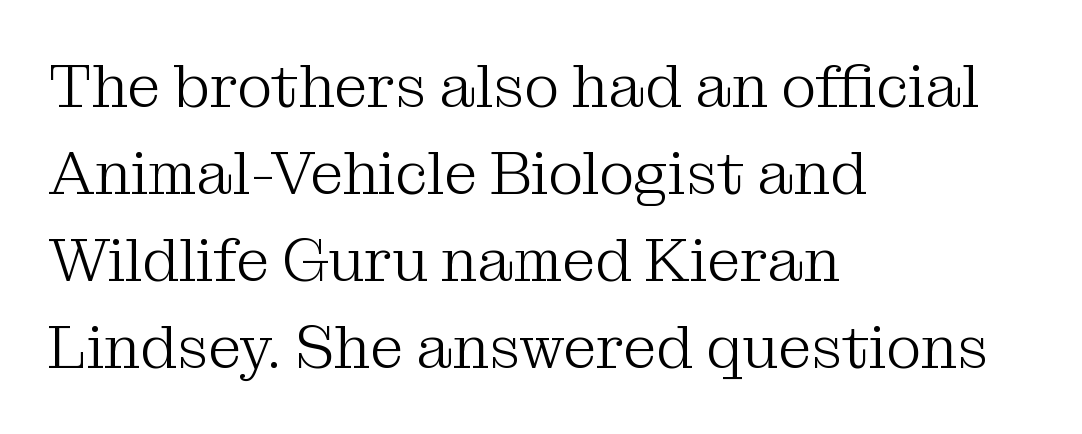
{"serif": "yes", "italic": "no", "bold": "no", "weight": "light", "width": "normal", "stroke_contrast": "medium", "x_height": "medium", "monospaced": "no", "underline": "no", "align": "left", "line_spacing": "normal", "line_spacing_ratio": 1.45, "letter_spacing": "normal", "letter_spacing_em": 0.0, "glyph_px": 60}
